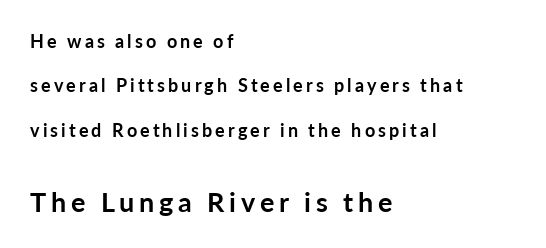
Q: Is the text bold? A: Yes.
Q: Is the text italic (slanted)? A: No, it is upright.
Q: Is the text underlined? A: No.
Q: How is the paragraph aligned? A: Left-aligned.
Q: Is the spacing between lines tight, normal or loose? A: Loose.
Q: Which block of text is set in a larger size, the first (top) or the second (bottom)? A: The second (bottom) one.
